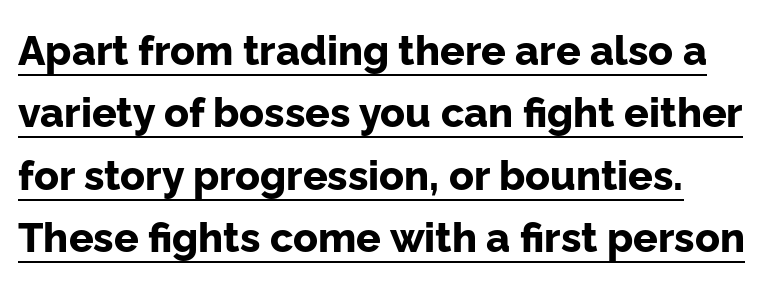
The image shows 41 px bold sans-serif type, upright; set normal line spacing (1.52x), normal letter spacing, underlined; low stroke contrast and a medium x-height.
